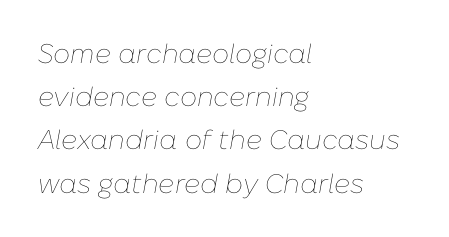
Q: Is the text bold? A: No.
Q: Is the text italic (slanted)? A: Yes, it leans right by about 10 degrees.
Q: Is the text underlined? A: No.
Q: How is the paragraph aligned? A: Left-aligned.
Q: Is the spacing between letters normal or unusually wide? A: Normal.
Q: Is the spacing between lines tight, normal or loose? A: Normal.
